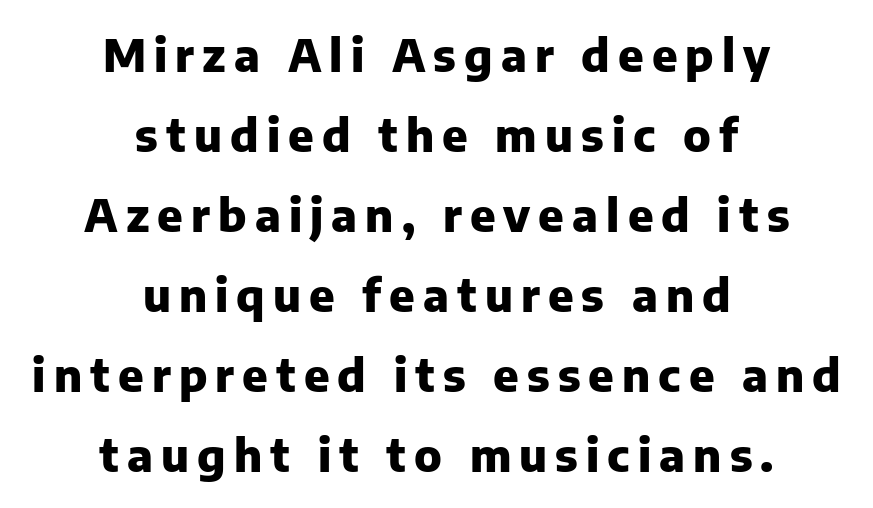
The image shows 45 px heavy sans-serif type, upright; set centered, line spacing 1.78x, not underlined; low stroke contrast and a medium x-height.
